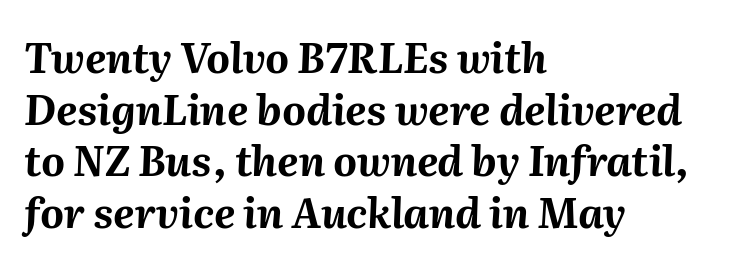
Q: Is the text bold? A: Yes.
Q: Is the text italic (slanted)? A: Yes, it leans right by about 2 degrees.
Q: Is the text underlined? A: No.
Q: How is the paragraph aligned? A: Left-aligned.
Q: Is the spacing between letters normal or unusually wide? A: Normal.
Q: Is the spacing between lines tight, normal or loose? A: Normal.
Q: Width (condensed, normal, or wide)? A: Normal.
Q: Stroke contrast? A: Medium.
Q: x-height? A: Medium.
Q: Monospaced? A: No.
